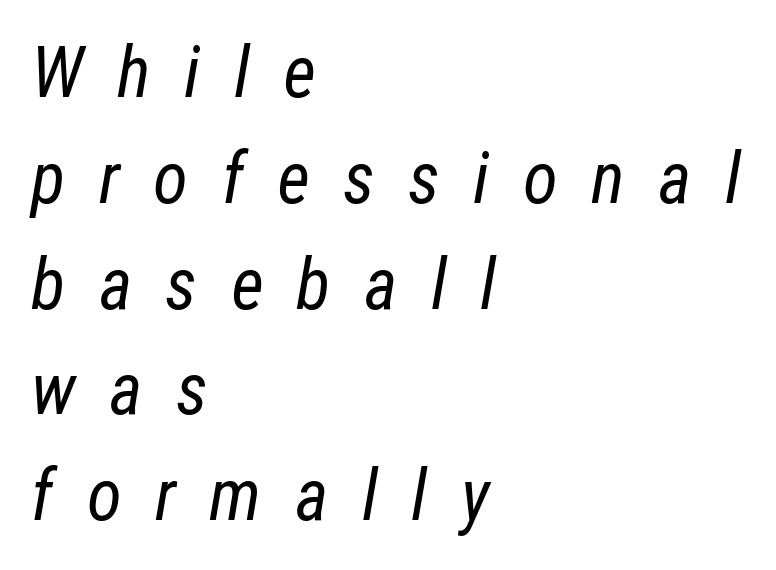
Think of a printed novel: that variable character pitch is what you see here. The axis of the letterforms is tilted away from vertical. Words float on clear page, feet unadorned. Nothing heavy about these letters — not bold at all.
